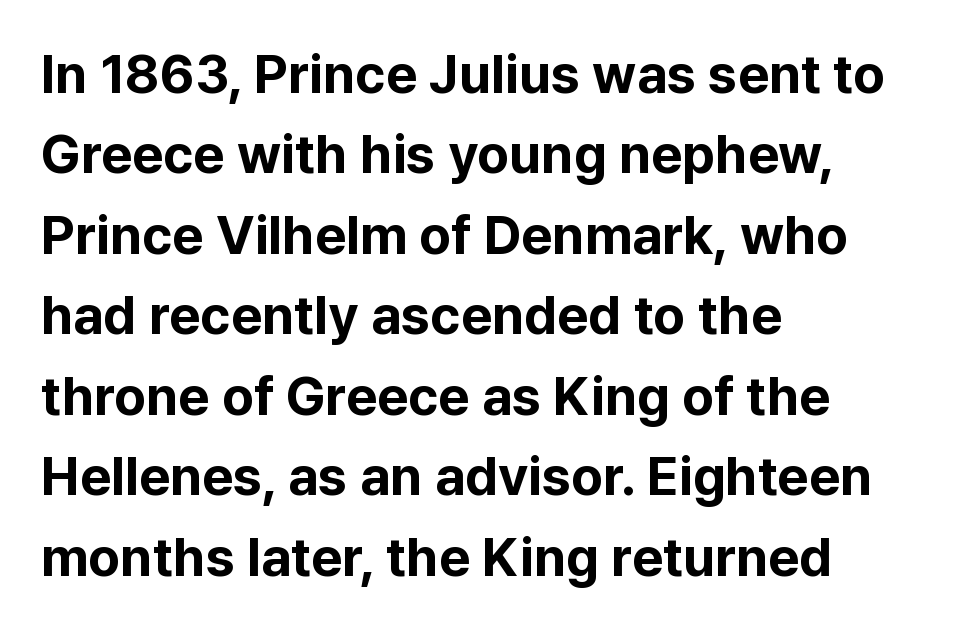
When letters stand straight like this, we call the style roman or upright. Classification — sans serif. The leading is moderate, giving the passage an even texture. Weight: bold.
